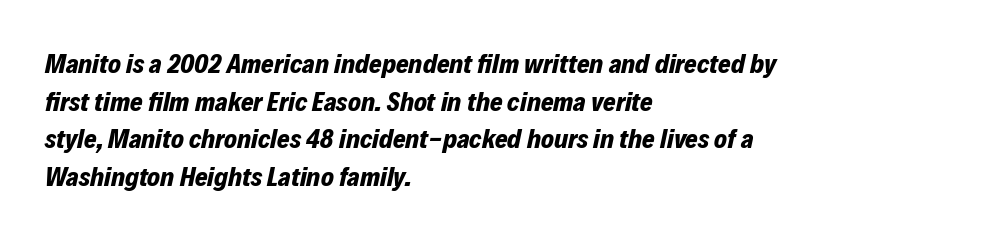
Tall strokes in this sample are angled rather than plumb. Is the type bold? Yes — the strokes are clearly thick and heavy. The rendering anchors every line to the left-hand side. Plain, unruled lines of type. Here the glyphs are tracked normally, forming tight word shapes. A normal amount of white space separates one row of letters from the next.
